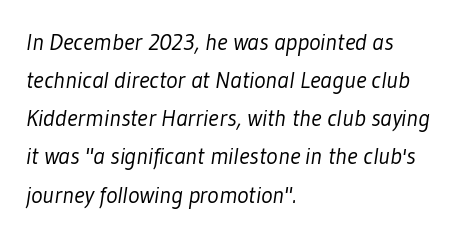
The image shows 24 px text type; set left-aligned, normal line spacing (1.59x), normal letter spacing, not underlined.
